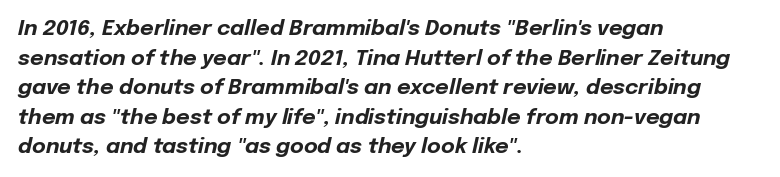
The image shows 21 px bold type, italic (leaning right); set left-aligned, normal line spacing (1.41x), normal letter spacing, not underlined.
